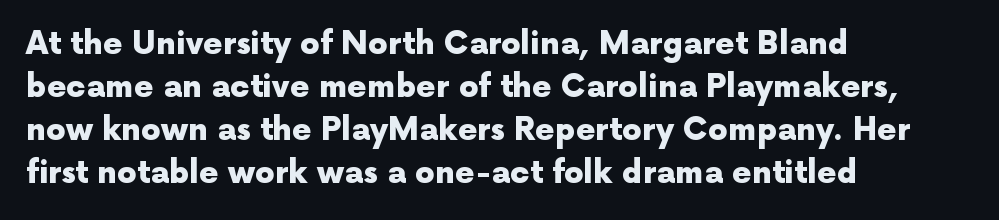
{"serif": "no", "italic": "no", "bold": "yes", "weight": "heavy", "width": "normal", "x_height": "medium", "monospaced": "no", "underline": "no", "align": "left", "line_spacing": "normal", "line_spacing_ratio": 1.39, "letter_spacing": "normal", "letter_spacing_em": 0.0, "glyph_px": 31}
